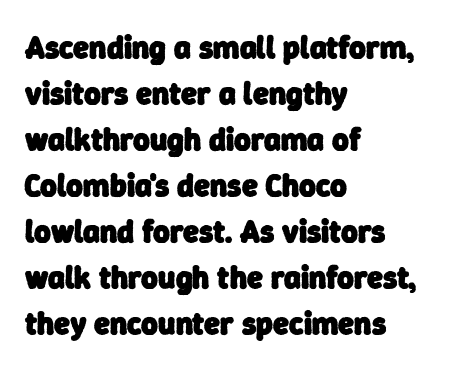
{"serif": "no", "bold": "yes", "weight": "heavy", "width": "normal", "stroke_contrast": "low", "x_height": "medium", "monospaced": "no", "underline": "no", "align": "left", "line_spacing": "normal", "line_spacing_ratio": 1.44, "letter_spacing": "normal", "letter_spacing_em": 0.0, "glyph_px": 32}
